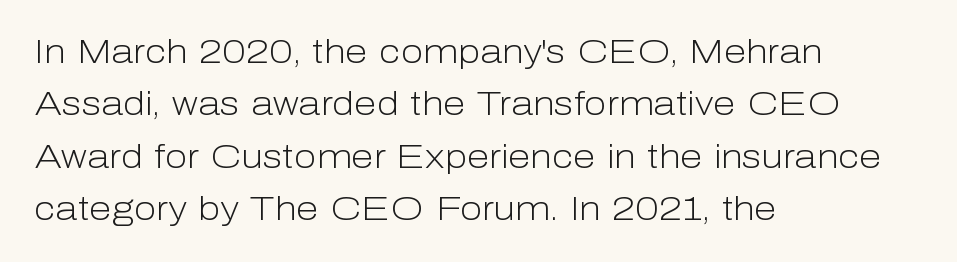
The image shows 33 px light sans-serif type, upright; set left-aligned, normal line spacing (1.59x), normal letter spacing, not underlined; low stroke contrast and a medium x-height.
